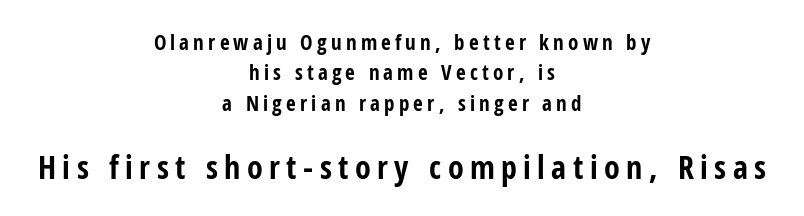
{"serif": "no", "italic": "no", "bold": "yes", "weight": "bold", "width": "condensed", "stroke_contrast": "low", "x_height": "medium", "monospaced": "no", "underline": "no", "align": "center", "line_spacing": "normal", "line_spacing_ratio": 1.45, "letter_spacing": "wide", "letter_spacing_em": 0.2, "larger_block": "second", "size_ratio": 1.52, "glyph_px": 32}
